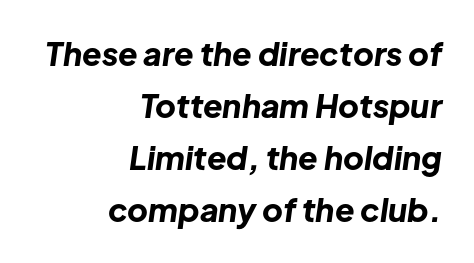
{"italic": "yes", "lean": "right", "slant_degrees": 8, "bold": "yes", "weight": "bold", "width": "normal", "stroke_contrast": "low", "x_height": "medium", "monospaced": "no", "underline": "no", "align": "right", "line_spacing": "normal", "line_spacing_ratio": 1.63, "letter_spacing": "normal", "letter_spacing_em": 0.0, "glyph_px": 32}
